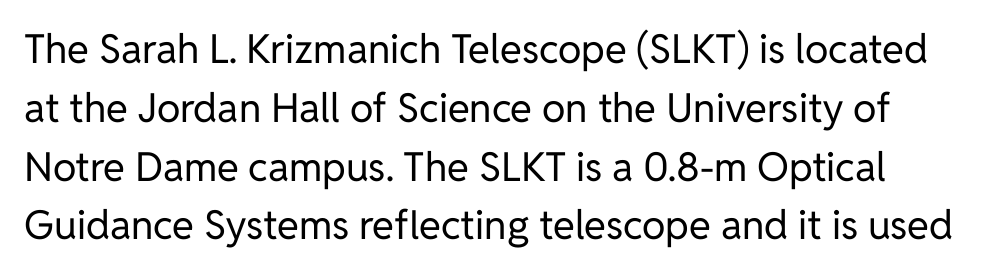
{"serif": "no", "italic": "no", "bold": "no", "weight": "regular", "width": "normal", "stroke_contrast": "low", "x_height": "medium", "monospaced": "no", "underline": "no", "line_spacing": "normal", "line_spacing_ratio": 1.47, "letter_spacing": "normal", "letter_spacing_em": 0.0, "glyph_px": 40}
